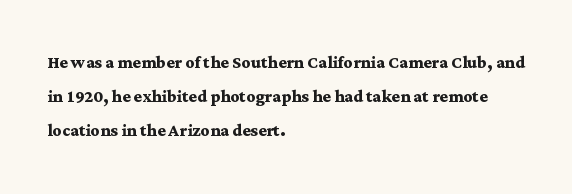
The lettering holds an erect, upright posture throughout. No word sits above an underline. Thick stems and heavy bowls — unmistakably bold. How are the letters spaced? Ordinarily, with no added tracking. Line beginnings align vertically; line endings do not.
